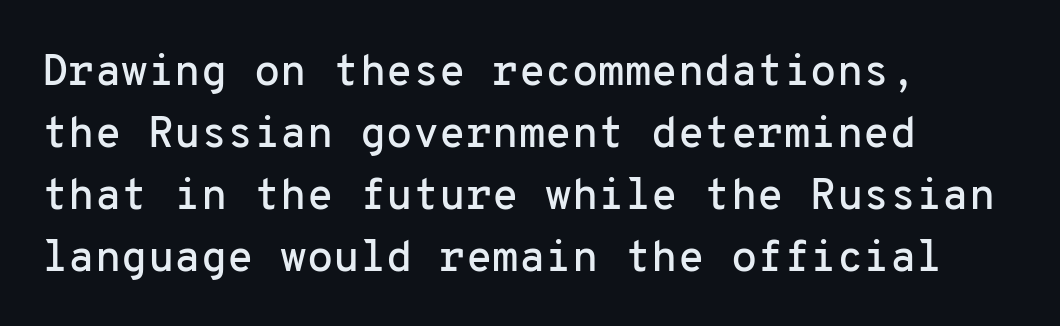
In terms of leading, this rendering sits right in the middle. Looks like terminal output: every glyph gets an equal slot. Serifs: no, the terminals of the letterforms are clean. No extra tracking has been applied to these lines.
